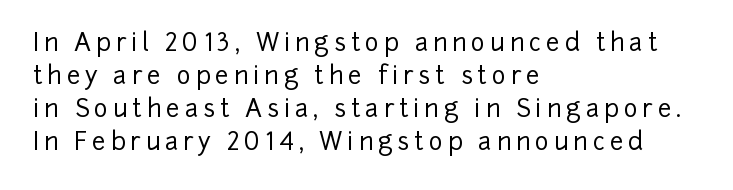
Q: Is the text italic (slanted)? A: No, it is upright.
Q: Is the text underlined? A: No.
Q: How is the paragraph aligned? A: Left-aligned.
Q: Is the spacing between letters normal or unusually wide? A: Unusually wide.
Q: Is the spacing between lines tight, normal or loose? A: Normal.
